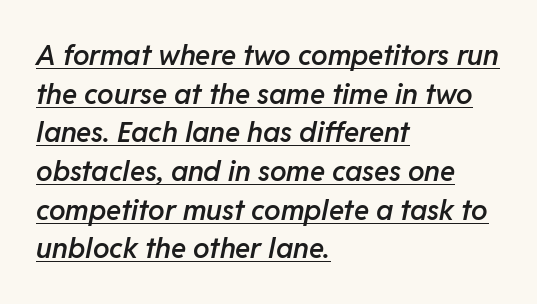
The image shows 28 px semibold type, italic (leaning right); set left-aligned, normal line spacing (1.38x), normal letter spacing, underlined; low stroke contrast and a medium x-height.
